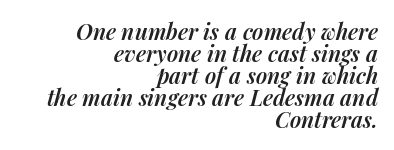
Q: Is the text bold? A: Semi-bold.
Q: Is the text italic (slanted)? A: Yes, it leans right by about 14 degrees.
Q: Is the text underlined? A: No.
Q: How is the paragraph aligned? A: Right-aligned.
Q: Is the spacing between letters normal or unusually wide? A: Normal.
Q: Is the spacing between lines tight, normal or loose? A: Tight.
